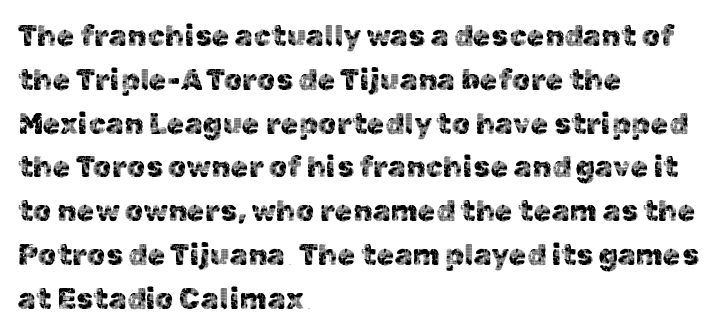
{"serif": "no", "italic": "no", "width": "normal", "x_height": "medium", "monospaced": "no", "underline": "no", "align": "left", "line_spacing": "normal", "line_spacing_ratio": 1.51, "letter_spacing": "normal", "letter_spacing_em": 0.0, "glyph_px": 29}
